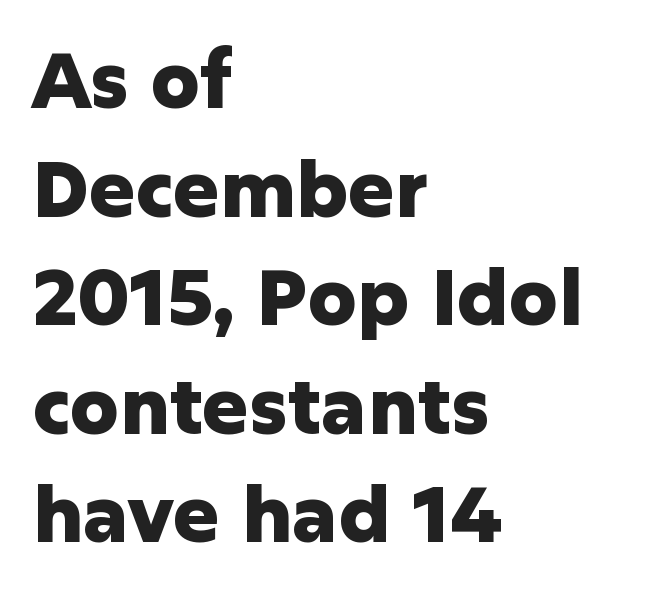
You can tell it's not italic because the verticals are truly vertical. Nothing sits at the stroke ends, so this counts as sans-serif. Spacing verdict: proportional, widths tailored to each character. The rendering anchors every line to the left-hand side. These words are printed bold, with thick strokes throughout. How are the letters spaced? Ordinarily, with no added tracking.
